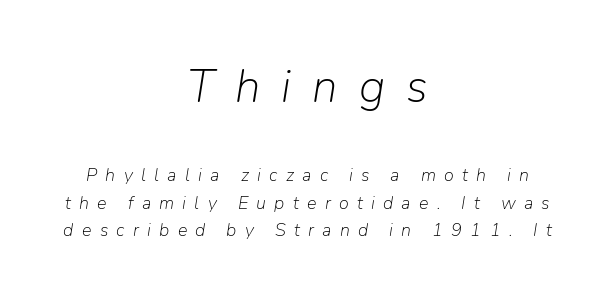
The specimen omits any rule beneath the text block's lines. In terms of leading, this rendering sits right in the middle. Is this a fixed-width face? No — the glyphs have proportional, varying widths. Display-style spreading of the glyphs; the letterfit is very open.
